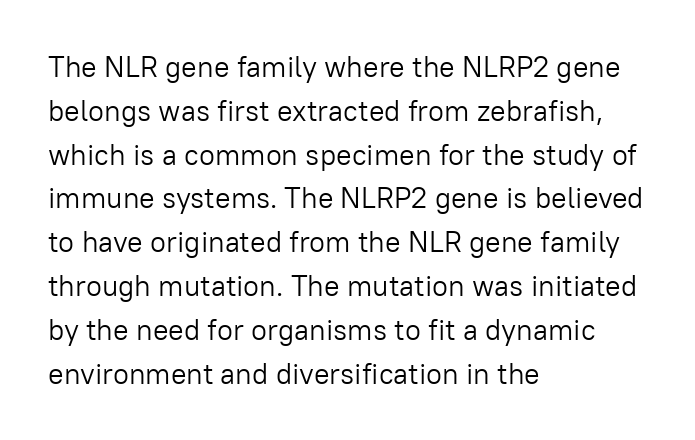
The image shows 29 px light sans-serif type, upright; set left-aligned, normal line spacing (1.51x), normal letter spacing, not underlined; low stroke contrast and a medium x-height.
